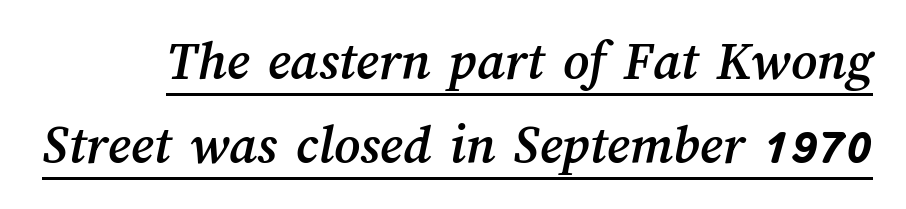
The image shows 56 px text type; set normal line spacing (1.5x), normal letter spacing, underlined; medium stroke contrast and a medium x-height.
